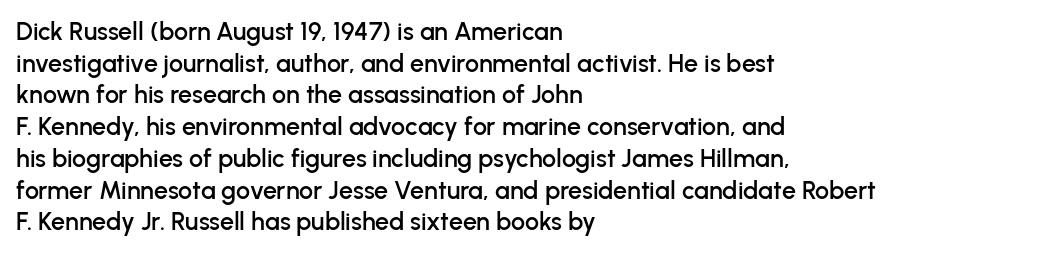
The rows are spaced the way most documents space them. No extra tracking has been applied to these lines. Which margin do the lines hug? The left one — the right edge is uneven. The gap between lines stays unmarked. If you drew a line through each stem, it would be perfectly vertical.
